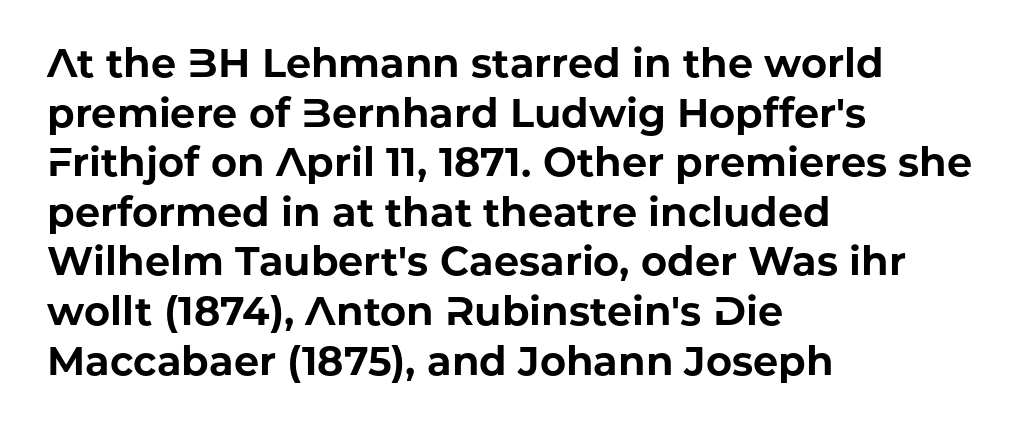
Notice how thick the strokes are: this is what a full bold looks like. Casual observation: everything's shoved over to the left. Character widths vary here, with narrow letters taking less room than wide ones. Plain, unruled lines of type. The axis of the letterforms is exactly vertical.
